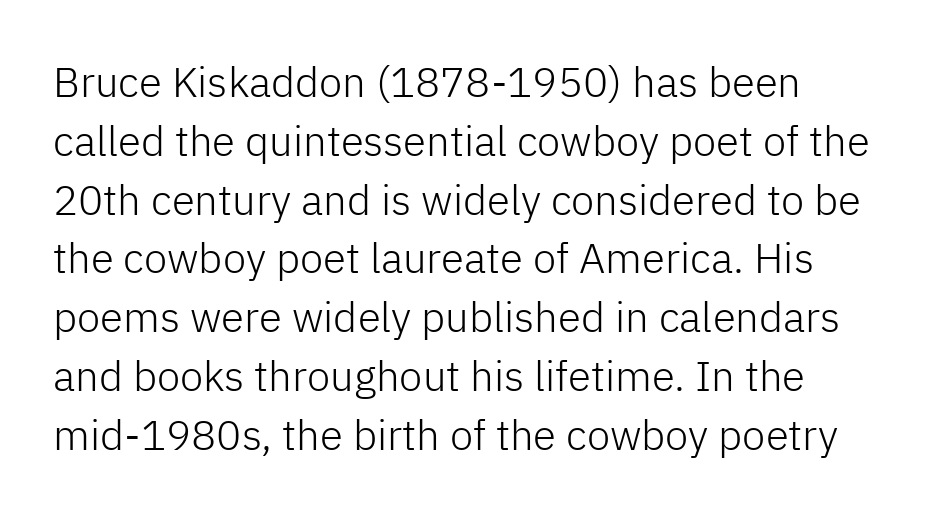
Q: Is the text bold? A: No.
Q: Is the text italic (slanted)? A: No, it is upright.
Q: Is the typeface a serif or a sans-serif typeface? A: Sans-serif.
Q: Is the text underlined? A: No.
Q: How is the paragraph aligned? A: Left-aligned.
Q: Is the spacing between letters normal or unusually wide? A: Normal.
Q: Is the spacing between lines tight, normal or loose? A: Normal.
Q: Width (condensed, normal, or wide)? A: Normal.
Q: Stroke contrast? A: Low.
Q: x-height? A: Medium.
Q: Monospaced? A: No.
